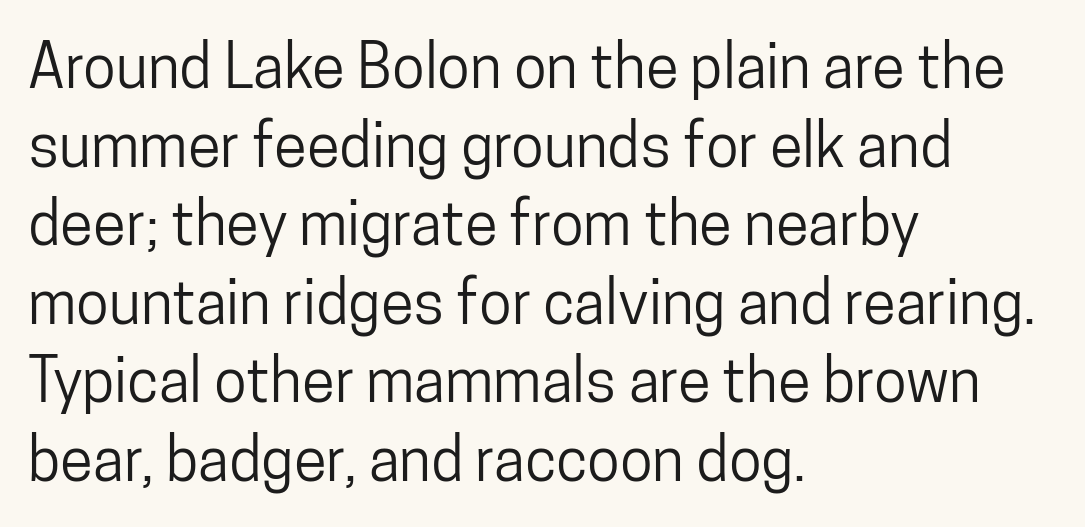
The image shows 60 px condensed sans-serif type, upright; set left-aligned, normal line spacing (1.31x), normal letter spacing, not underlined; low stroke contrast and a medium x-height.
